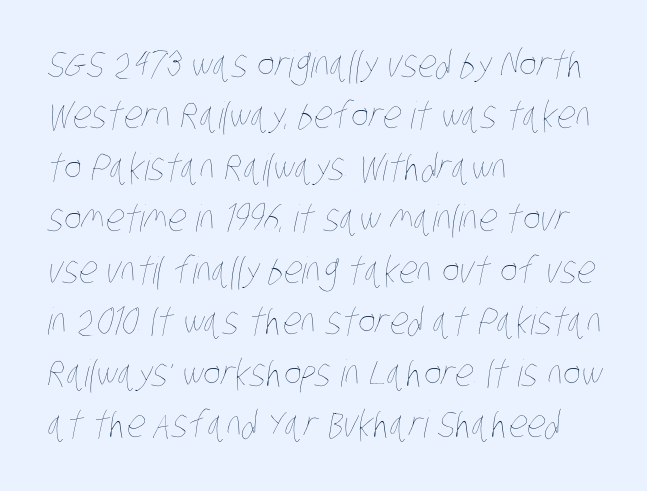
Reading down the block, your eye returns to a fixed left position each line. Interline gaps are of average width in this sample. Between one letter and the next there's only the usual sliver of space. Note the varied advance widths — an 'i' is clearly narrower than an 'm'. The characters are drawn with everyday or finer stroke widths.
